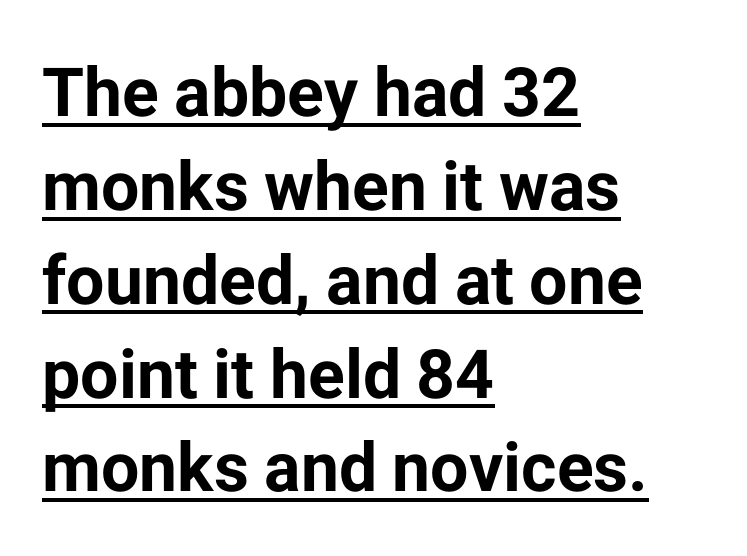
The image shows 68 px bold sans-serif type, upright; set left-aligned, normal line spacing (1.38x), normal letter spacing, underlined; low stroke contrast and a medium x-height.
